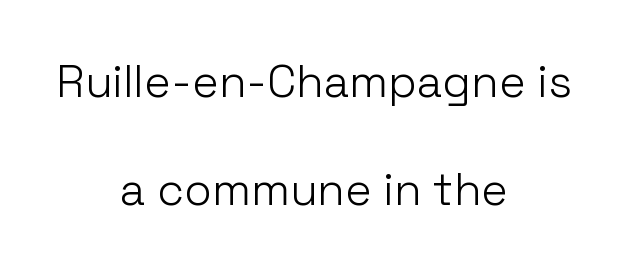
{"serif": "no", "italic": "no", "bold": "no", "weight": "light", "width": "normal", "stroke_contrast": "low", "x_height": "medium", "monospaced": "no", "underline": "no", "align": "center", "line_spacing": "loose", "line_spacing_ratio": 2.4, "letter_spacing": "normal", "letter_spacing_em": 0.0, "glyph_px": 45}
